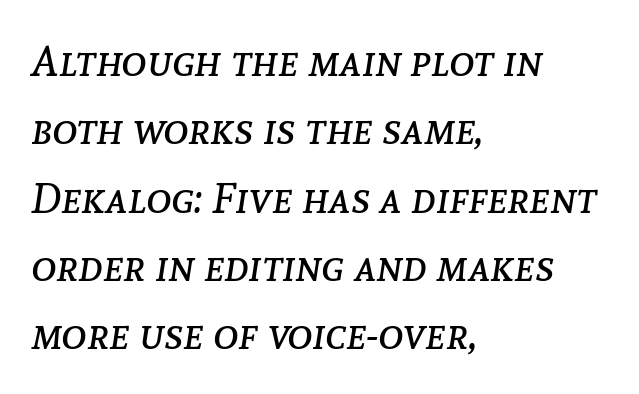
The image shows 43 px regular-weight type, italic (leaning right); set left-aligned, normal line spacing (1.59x), normal letter spacing, not underlined; low stroke contrast and a medium x-height.
